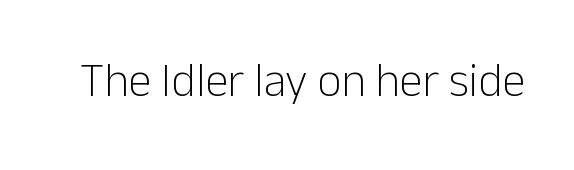
{"serif": "no", "italic": "no", "bold": "no", "weight": "light", "width": "normal", "stroke_contrast": "low", "x_height": "medium", "monospaced": "no", "underline": "no", "letter_spacing": "normal", "letter_spacing_em": 0.0, "glyph_px": 47}
